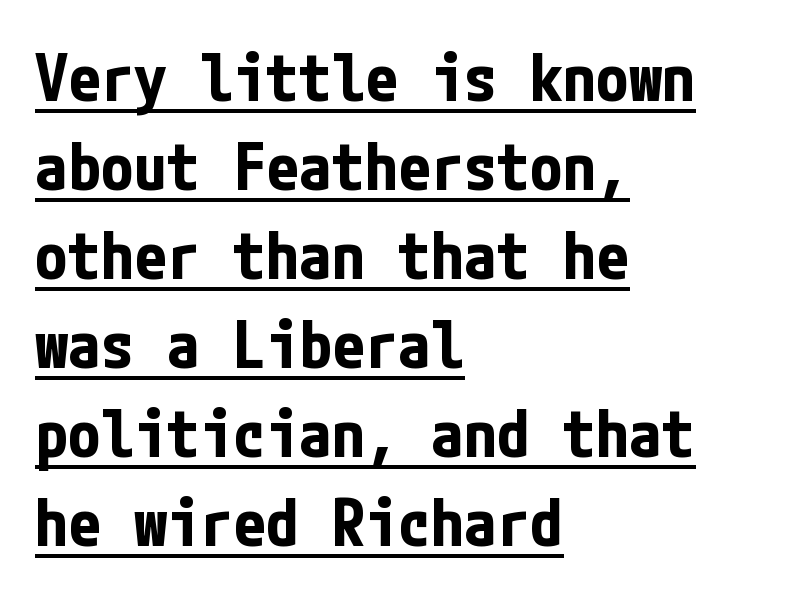
The image shows 66 px bold, condensed sans-serif type, upright; set left-aligned, normal line spacing (1.35x), normal letter spacing, underlined; low stroke contrast and a medium x-height.
